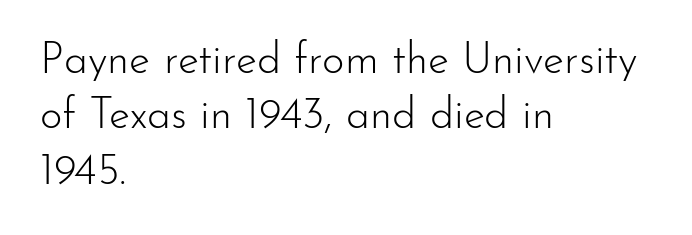
The image shows 43 px light sans-serif type, upright; set left-aligned, normal line spacing (1.29x), normal letter spacing, not underlined; low stroke contrast and a small x-height.
